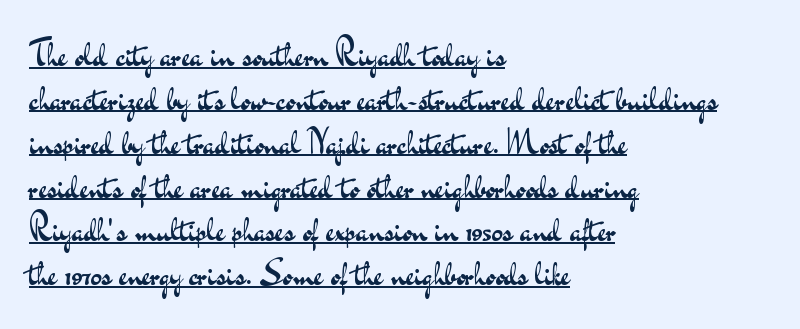
The image shows 34 px regular-weight, wide sans-serif type; set left-aligned, normal line spacing (1.29x), normal letter spacing, underlined; medium stroke contrast and a small x-height.
